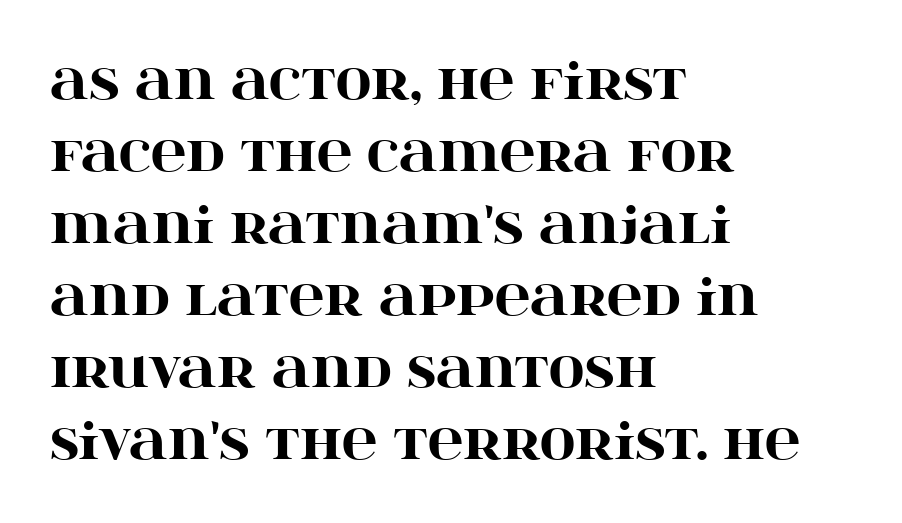
This sample has the flowing, uneven cadence of proportional lettering. This block has exactly the height ordinary leading produces. Every stem runs plumb, perpendicular to the baseline. The tracking reads as untouched default to a designer's eye. What weight is shown? A full bold with thick strokes. Beneath every word, the page is bare.
